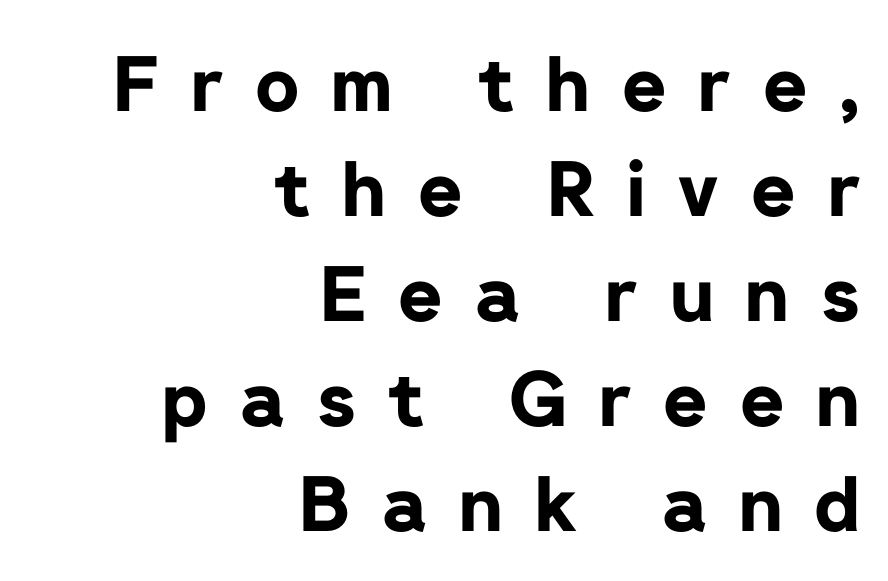
Q: Is the text bold? A: Yes.
Q: Is the text italic (slanted)? A: No, it is upright.
Q: Is the typeface a serif or a sans-serif typeface? A: Sans-serif.
Q: Is the text underlined? A: No.
Q: How is the paragraph aligned? A: Right-aligned.
Q: Is the spacing between letters normal or unusually wide? A: Unusually wide.
Q: Is the spacing between lines tight, normal or loose? A: Normal.
Q: Width (condensed, normal, or wide)? A: Normal.
Q: Stroke contrast? A: Low.
Q: x-height? A: Medium.
Q: Monospaced? A: No.
